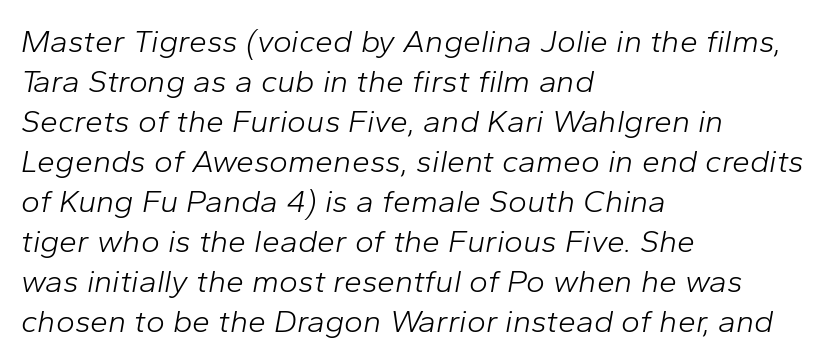
The glyphs look as if they've been sheared to an angle. A light-to-regular cut is what we see here. In CSS terms this would be text-align: left. There is no visible air inserted between adjacent glyphs.
